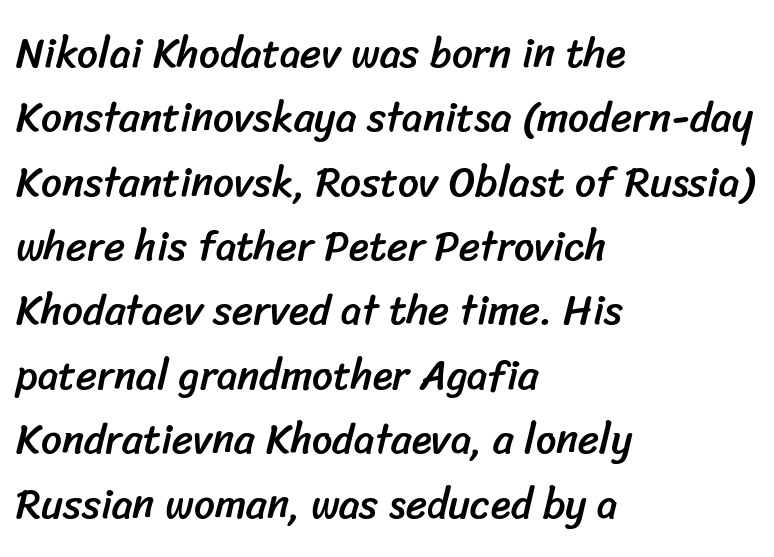
The image shows 41 px sans-serif type; set left-aligned, normal line spacing (1.57x), normal letter spacing, not underlined; low stroke contrast and a medium x-height.
